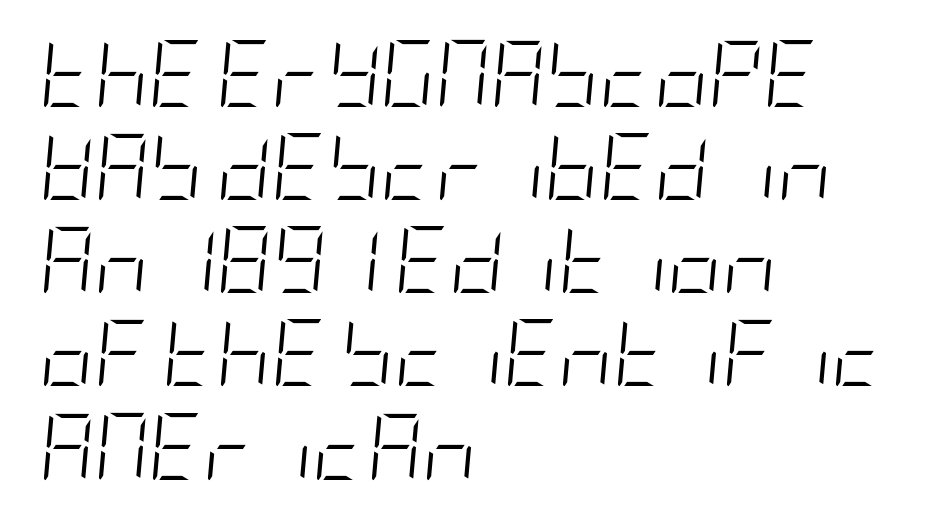
Does the leading feel generous? No, just average. The letterforms sit at book weight or below. Each line starts at the same left margin while the right side varies. The glyphs look as if they've been sheared to an angle. Bare-footed words on every line.
